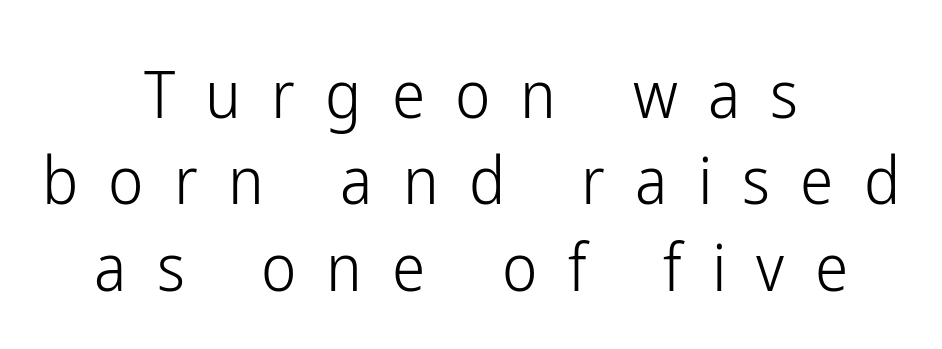
The image shows 67 px light, condensed sans-serif type, upright; set centered, normal line spacing (1.29x), unusually wide letter spacing (+0.45 em), not underlined; low stroke contrast and a medium x-height.
